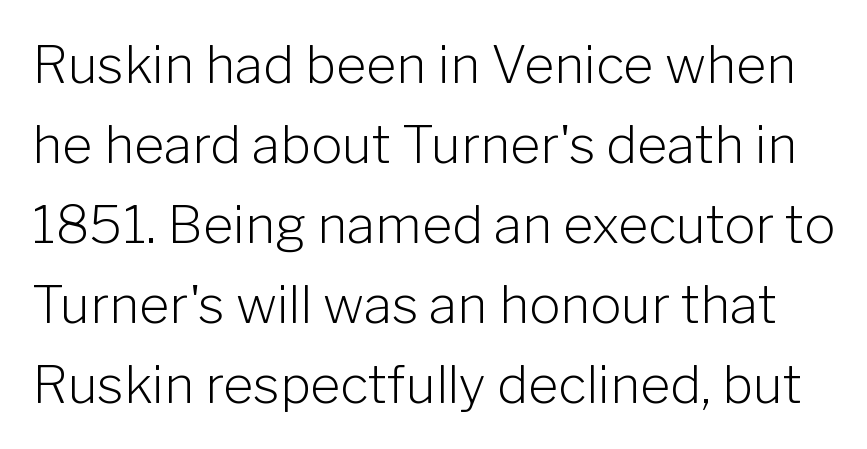
Q: Is the text bold? A: No.
Q: Is the text italic (slanted)? A: No, it is upright.
Q: Is the typeface a serif or a sans-serif typeface? A: Sans-serif.
Q: Is the text underlined? A: No.
Q: Is the spacing between letters normal or unusually wide? A: Normal.
Q: Is the spacing between lines tight, normal or loose? A: Normal.
Q: Width (condensed, normal, or wide)? A: Normal.
Q: Stroke contrast? A: Low.
Q: x-height? A: Medium.
Q: Monospaced? A: No.
